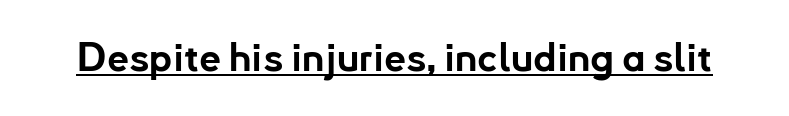
The image shows 39 px bold sans-serif type, upright; set normal letter spacing, underlined; low stroke contrast and a small x-height.
